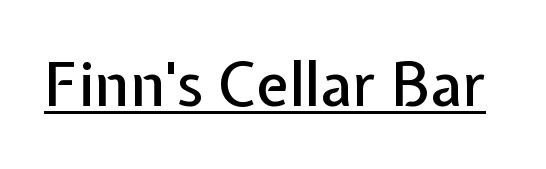
Think of a printed novel: that variable character pitch is what you see here. Spacing between characters is what you'd get straight out of the box. Classification — sans serif. Decoration check: the copy is underlined. This is roman type, the default non-slanted kind.
